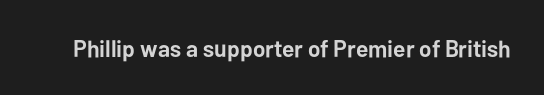
The image shows 24 px bold type, upright; set normal letter spacing, not underlined.
